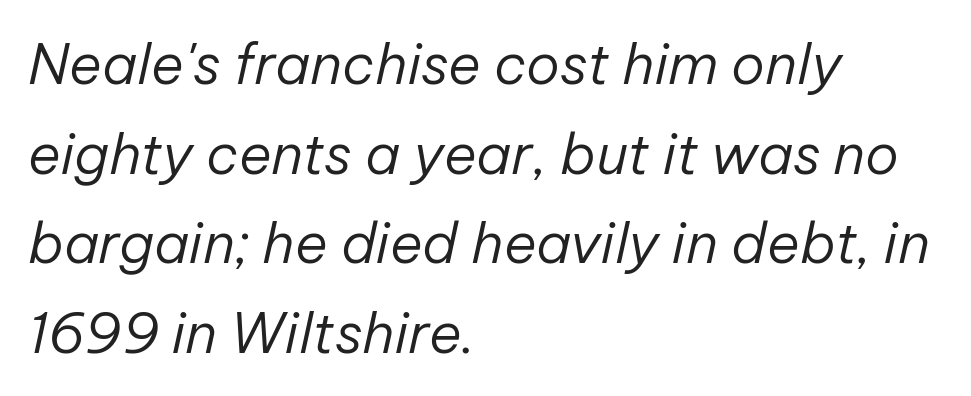
The rendering uses natural spacing where letterforms have individual widths. Is the block centered? No — it sits flush against the left margin. Evenly set lines give the paragraph a standard silhouette. A typesetter would mark this as italic. The rendering keeps characters at their native spacing. The glyphs are unaccompanied by any horizontal stroke below them.
